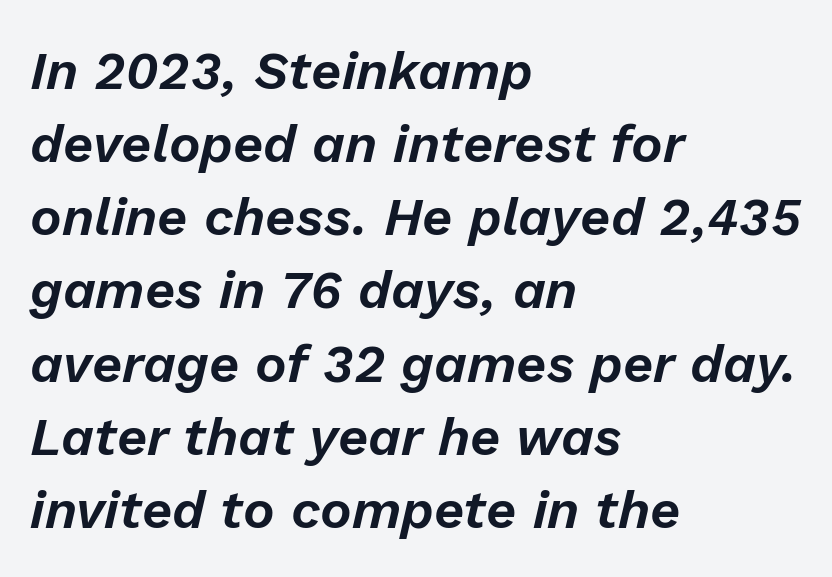
The image shows 53 px text type, italic (leaning right); set left-aligned, normal line spacing (1.38x), normal letter spacing, not underlined; low stroke contrast and a medium x-height.
